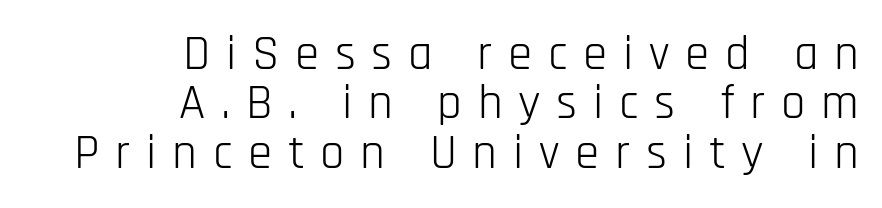
Q: Is the text bold? A: No.
Q: Is the text italic (slanted)? A: No, it is upright.
Q: Is the typeface a serif or a sans-serif typeface? A: Sans-serif.
Q: Is the text underlined? A: No.
Q: How is the paragraph aligned? A: Right-aligned.
Q: Is the spacing between letters normal or unusually wide? A: Unusually wide.
Q: Is the spacing between lines tight, normal or loose? A: Tight.
Q: Width (condensed, normal, or wide)? A: Condensed.
Q: Stroke contrast? A: Low.
Q: x-height? A: Large.
Q: Monospaced? A: No.
